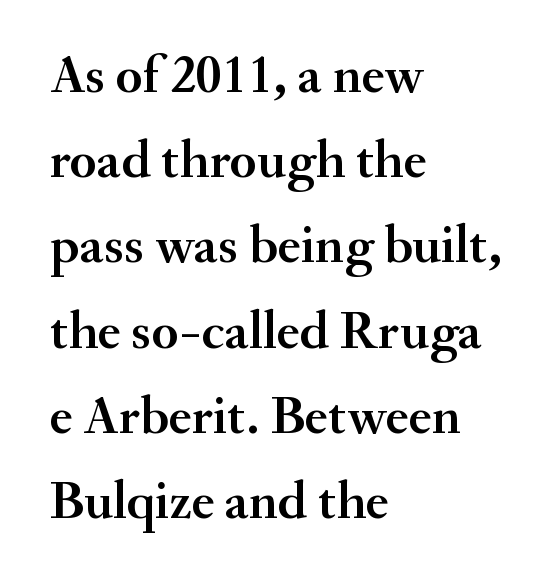
{"serif": "yes", "italic": "no", "width": "normal", "stroke_contrast": "medium", "x_height": "small", "monospaced": "no", "underline": "no", "align": "left", "line_spacing": "normal", "line_spacing_ratio": 1.55, "letter_spacing": "normal", "letter_spacing_em": 0.0, "glyph_px": 55}
